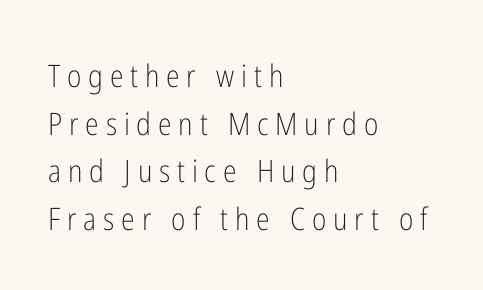
The image shows 31 px light, condensed sans-serif type, upright; set left-aligned, normal line spacing (1.54x), unusually wide letter spacing (+0.22 em), not underlined; low stroke contrast and a medium x-height.
